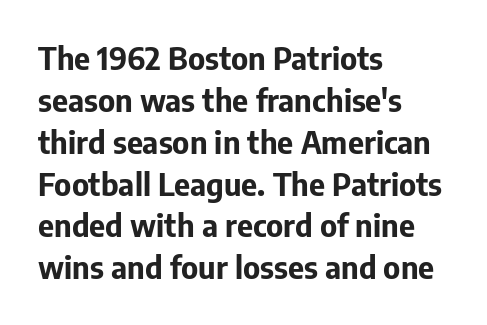
The area under the type is left untouched. Students, observe: this is what conventionally led text looks like. The letters advance in unequal steps, a hallmark of proportional type. Typesetter's note: full bold, strokes at maximum text heaviness. Nope, no serifs anywhere on these letters.
